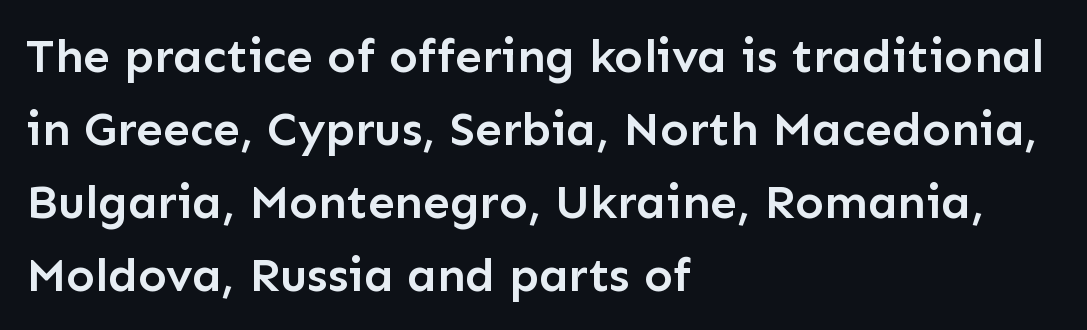
The face used here is proportionally spaced, like ordinary book or web type. A bit beefed up — I'd call it semibold rather than bold. Serifs: no, the terminals of the letterforms are clean. The rag falls on the right side of this text block.
